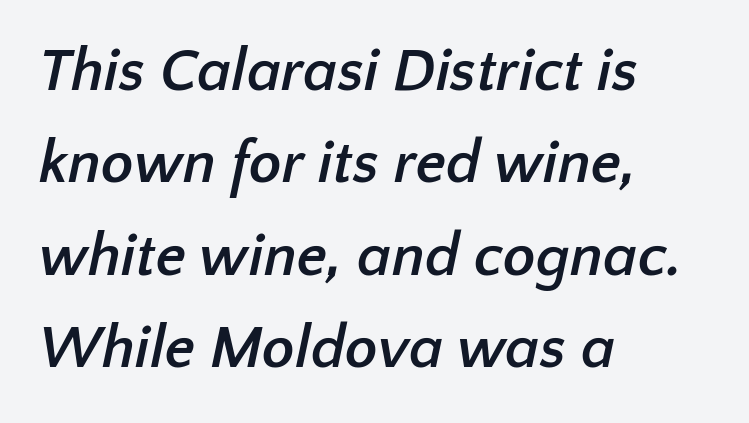
These lines stack with their left ends in a neat column. The block of text has a typical density, with ordinary space between rows. Do the characters align in a grid? No, the font is proportional. To sum up the face: it is a sans, with no serifs. Words appear dense and cohesive because spacing is normal. The gap between lines stays unmarked.
